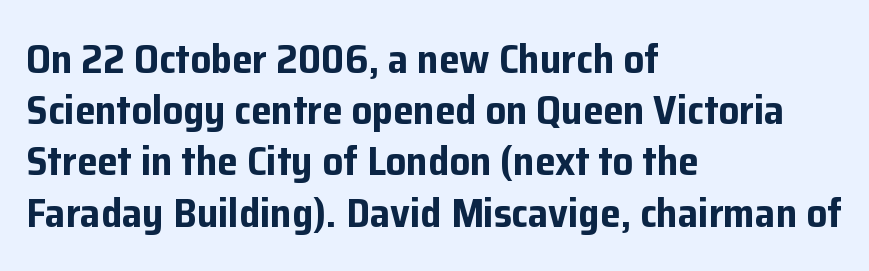
Each letter's strokes conclude bluntly, with no projecting serifs. Do the letters lean? They stand straight. Weight check: bold — yes, fully. Line starts are locked; line ends wander. The type is set solid horizontally, with unmodified tracking.
